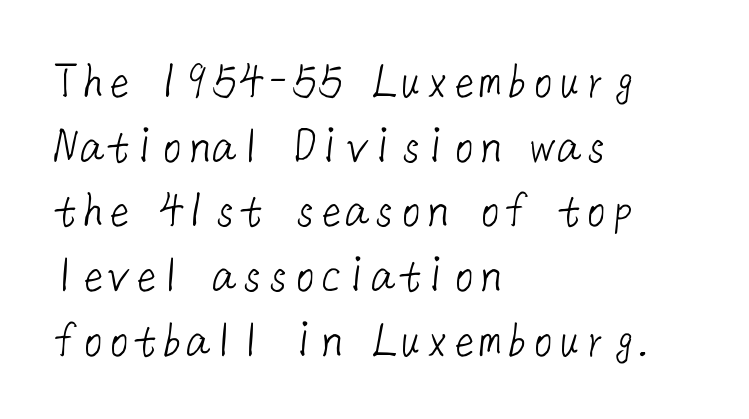
Q: Is the text bold? A: No.
Q: Is the typeface a serif or a sans-serif typeface? A: Sans-serif.
Q: Is the text underlined? A: No.
Q: How is the paragraph aligned? A: Left-aligned.
Q: Is the spacing between letters normal or unusually wide? A: Normal.
Q: Width (condensed, normal, or wide)? A: Normal.
Q: Stroke contrast? A: Low.
Q: x-height? A: Medium.
